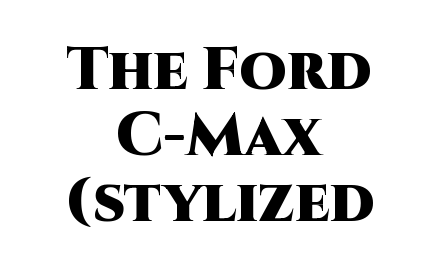
The image shows 60 px heavy sans-serif type, upright; set centered, tight line spacing (1.1x), normal letter spacing, not underlined; high stroke contrast and a large x-height.
